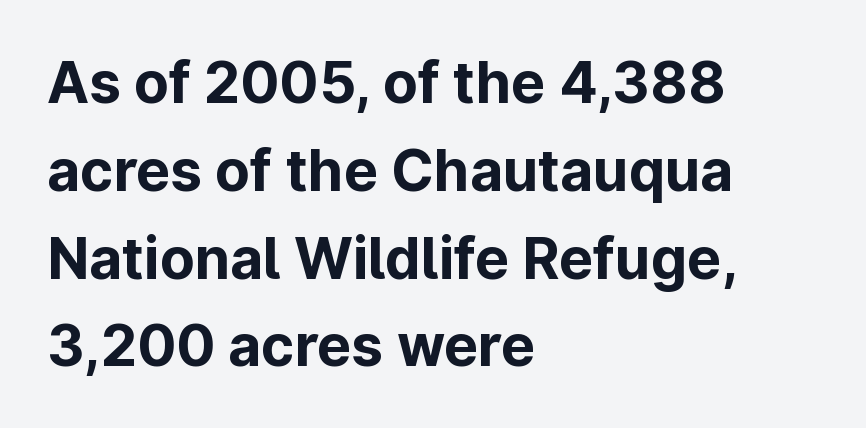
{"serif": "no", "italic": "no", "bold": "yes", "weight": "bold", "width": "normal", "stroke_contrast": "low", "x_height": "medium", "monospaced": "no", "underline": "no", "align": "left", "line_spacing": "normal", "line_spacing_ratio": 1.54, "letter_spacing": "normal", "letter_spacing_em": 0.0, "glyph_px": 57}
